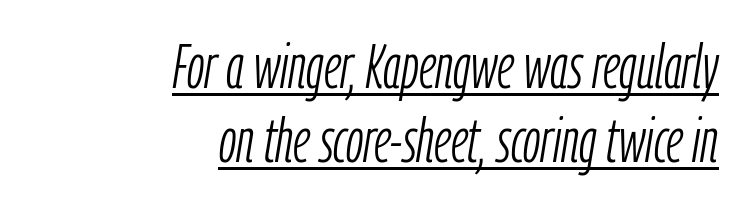
Q: Is the text bold? A: No.
Q: Is the text italic (slanted)? A: Yes, it leans right by about 9 degrees.
Q: Is the text underlined? A: Yes.
Q: How is the paragraph aligned? A: Right-aligned.
Q: Is the spacing between letters normal or unusually wide? A: Normal.
Q: Width (condensed, normal, or wide)? A: Condensed.
Q: Stroke contrast? A: Low.
Q: x-height? A: Medium.
Q: Monospaced? A: No.
